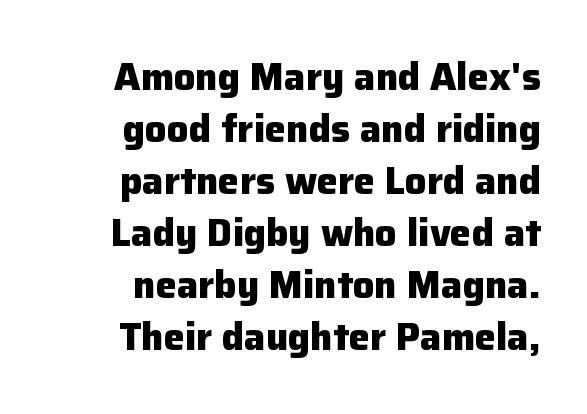
{"serif": "no", "italic": "no", "bold": "yes", "weight": "heavy", "width": "normal", "stroke_contrast": "low", "x_height": "medium", "monospaced": "no", "underline": "no", "align": "right", "line_spacing": "normal", "line_spacing_ratio": 1.37, "letter_spacing": "normal", "letter_spacing_em": 0.0, "glyph_px": 38}
